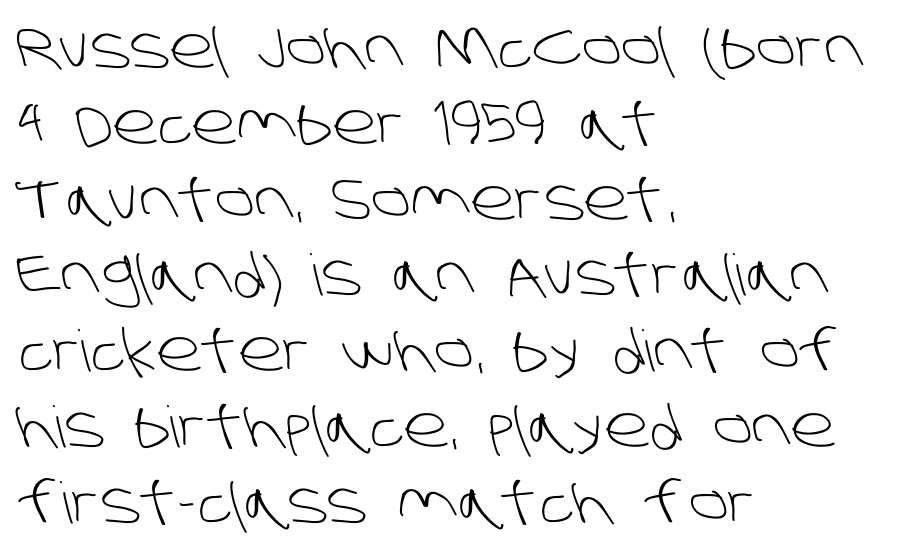
The image shows 57 px light sans-serif type; set left-aligned, normal line spacing (1.33x), normal letter spacing, not underlined; low stroke contrast and a large x-height.
